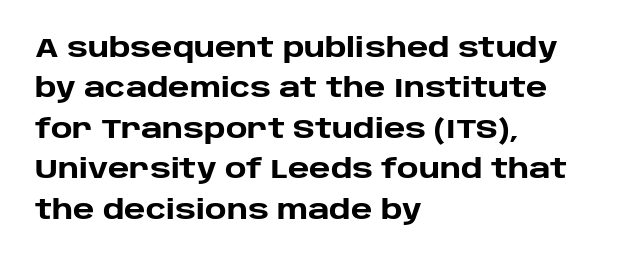
Look at the tracking — it's just the regular setting, nothing added. A classic flush-left, rag-right setting is used for this passage. Lines of text with bare space underneath. The font's upright variant was chosen for this text.
